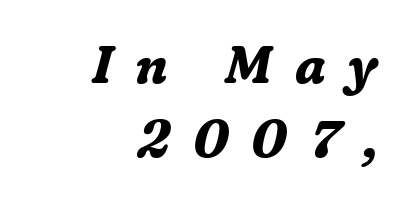
The passage shown is typed in a proportional face where columns would drift. Check under the words: just untouched page. Compared with typical body copy, the letter spacing here is much looser. Short and long lines alike share a common ending point at right. Each glyph is drawn with heavy, bold strokes. Horizontal bands of white between lines are of average thickness.
